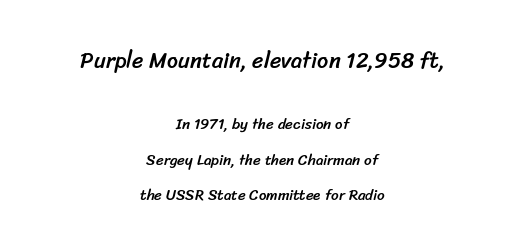
Q: Is the text underlined? A: No.
Q: How is the paragraph aligned? A: Centered.
Q: Is the spacing between letters normal or unusually wide? A: Normal.
Q: Is the spacing between lines tight, normal or loose? A: Loose.
Q: Which block of text is set in a larger size, the first (top) or the second (bottom)? A: The first (top) one.
